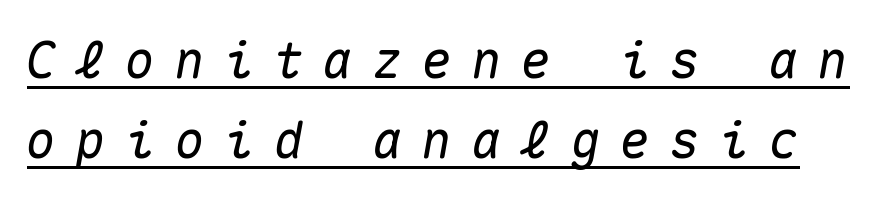
Q: Is the text italic (slanted)? A: Yes, it leans right by about 10 degrees.
Q: Is the text underlined? A: Yes.
Q: Is the spacing between letters normal or unusually wide? A: Unusually wide.
Q: Is the spacing between lines tight, normal or loose? A: Normal.
Q: Width (condensed, normal, or wide)? A: Normal.
Q: Stroke contrast? A: Medium.
Q: x-height? A: Medium.
Q: Monospaced? A: Yes.
